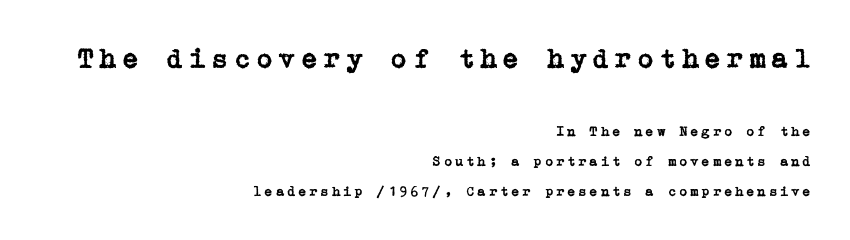
Q: Is the text italic (slanted)? A: No, it is upright.
Q: Is the typeface a serif or a sans-serif typeface? A: Serif.
Q: Is the text underlined? A: No.
Q: How is the paragraph aligned? A: Right-aligned.
Q: Is the spacing between lines tight, normal or loose? A: Loose.
Q: Which block of text is set in a larger size, the first (top) or the second (bottom)? A: The first (top) one.
Q: Width (condensed, normal, or wide)? A: Normal.
Q: Stroke contrast? A: Low.
Q: x-height? A: Medium.
